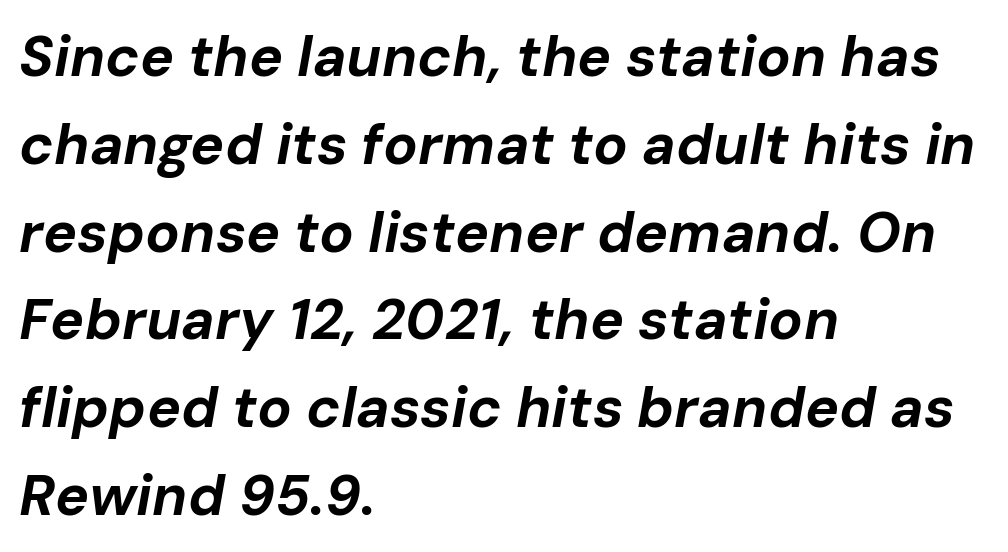
Q: Is the text bold? A: Yes.
Q: Is the text italic (slanted)? A: Yes, it leans right by about 10 degrees.
Q: Is the text underlined? A: No.
Q: How is the paragraph aligned? A: Left-aligned.
Q: Is the spacing between letters normal or unusually wide? A: Normal.
Q: Is the spacing between lines tight, normal or loose? A: Normal.
Q: Width (condensed, normal, or wide)? A: Normal.
Q: Stroke contrast? A: Low.
Q: x-height? A: Medium.
Q: Monospaced? A: No.
